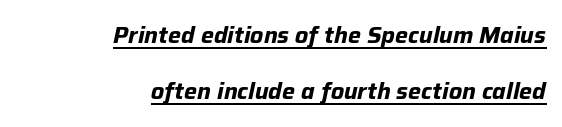
Inter-character spacing is left at the font's built-in metrics. A flush-right, rag-left setting is used for this passage. The glyphs are accompanied by a horizontal stroke just below them. The lines are spread far apart with generous leading. Designer's note — italics engaged. These lines carry a lot of weight — the face is fully bold.
